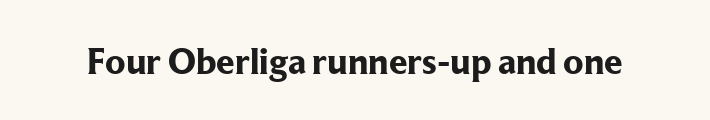
Q: Is the text bold? A: Yes.
Q: Is the text italic (slanted)? A: No, it is upright.
Q: Is the typeface a serif or a sans-serif typeface? A: Serif.
Q: Is the text underlined? A: No.
Q: Is the spacing between letters normal or unusually wide? A: Normal.
Q: Width (condensed, normal, or wide)? A: Normal.
Q: Stroke contrast? A: Low.
Q: x-height? A: Medium.
Q: Monospaced? A: No.
